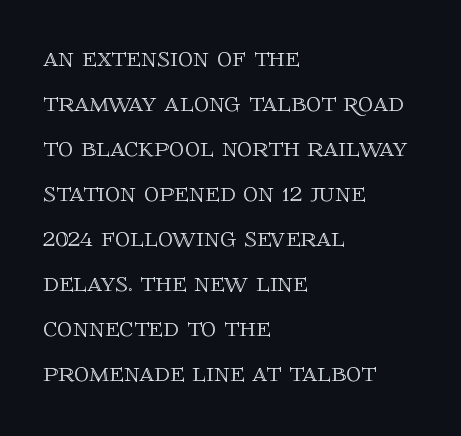
Teacher's note: observe the even left margin — that is flush-left alignment. Each new line begins a customary step beneath the previous one. Bare-footed words on every line. Character widths vary here, with narrow letters taking less room than wide ones. A typesetter would mark this as roman, not italic.
